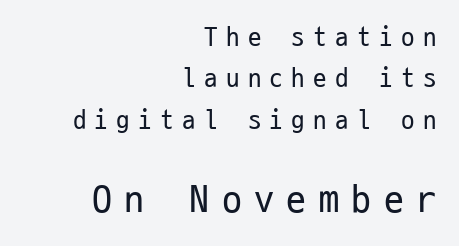
Heft: none added — not bold. Vertically, the passage feels balanced, rows spaced as you'd expect. Serif or sans? Sans — the stroke terminals are bare. The rendering enlarges the type as you move from the upper chunk to the lower. Notice how the stems are strictly vertical — no italics here.
